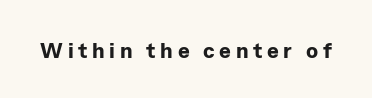
Q: Is the text bold? A: Yes.
Q: Is the text italic (slanted)? A: No, it is upright.
Q: Is the text underlined? A: No.
Q: Is the spacing between letters normal or unusually wide? A: Unusually wide.
